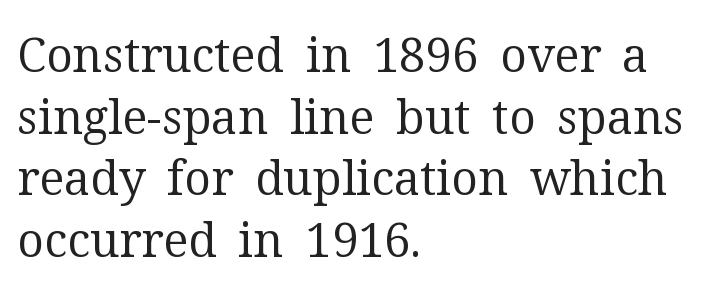
Q: Is the text bold? A: No.
Q: Is the text italic (slanted)? A: No, it is upright.
Q: Is the typeface a serif or a sans-serif typeface? A: Serif.
Q: Is the text underlined? A: No.
Q: How is the paragraph aligned? A: Left-aligned.
Q: Is the spacing between letters normal or unusually wide? A: Normal.
Q: Is the spacing between lines tight, normal or loose? A: Normal.
Q: Width (condensed, normal, or wide)? A: Normal.
Q: Stroke contrast? A: Medium.
Q: x-height? A: Medium.
Q: Monospaced? A: No.
